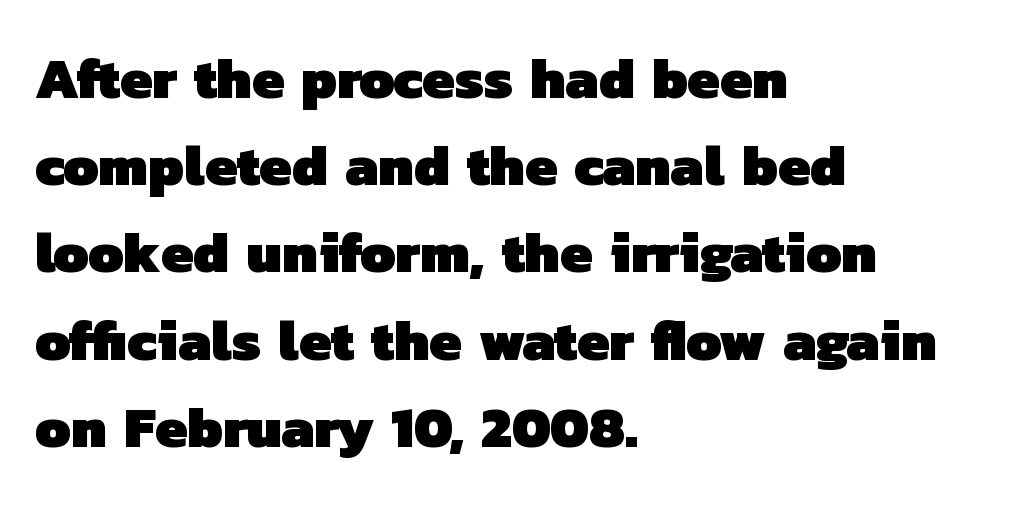
The image shows 57 px heavy sans-serif type; set left-aligned, normal line spacing (1.53x), normal letter spacing, not underlined; low stroke contrast and a medium x-height.
